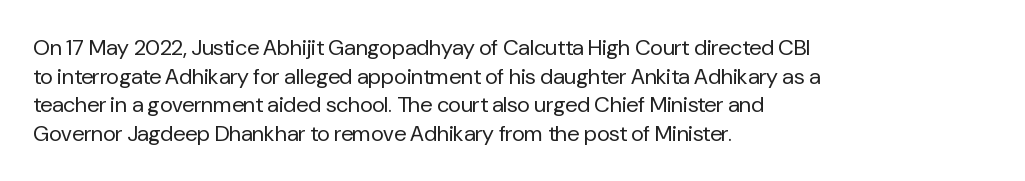
The image shows 22 px text type, upright; set left-aligned, normal line spacing (1.3x), normal letter spacing, not underlined.
